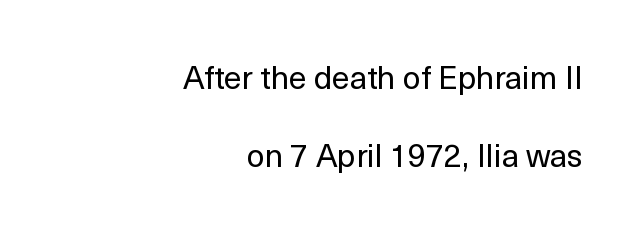
The image shows 32 px regular-weight sans-serif type, upright; set right-aligned, loose line spacing (2.43x), normal letter spacing, not underlined; a medium x-height.
